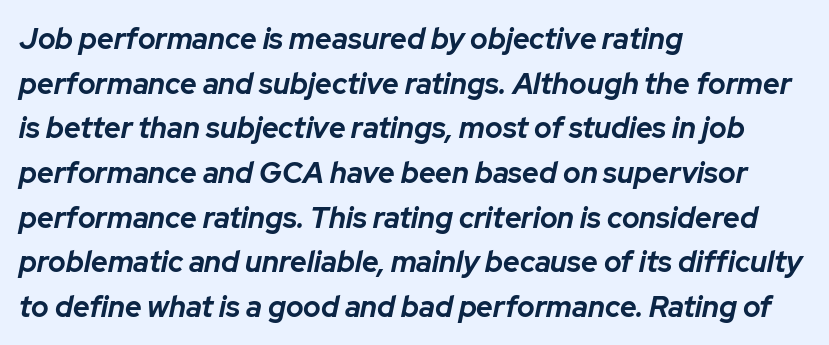
{"italic": "yes", "lean": "right", "slant_degrees": 12, "bold": "yes", "weight": "bold", "width": "normal", "stroke_contrast": "low", "x_height": "medium", "monospaced": "no", "underline": "no", "align": "left", "line_spacing": "normal", "line_spacing_ratio": 1.54, "letter_spacing": "normal", "letter_spacing_em": 0.0, "glyph_px": 29}
